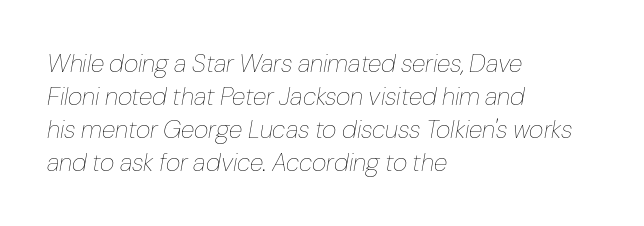
The letterforms sit shoulder to shoulder at normal distance. The specimen reads as italic at a glance. Is this a heavy cut? Hardly; it is regular or lighter. No word sits above an underline. Whoever set this chose a conventional vertical rhythm.
